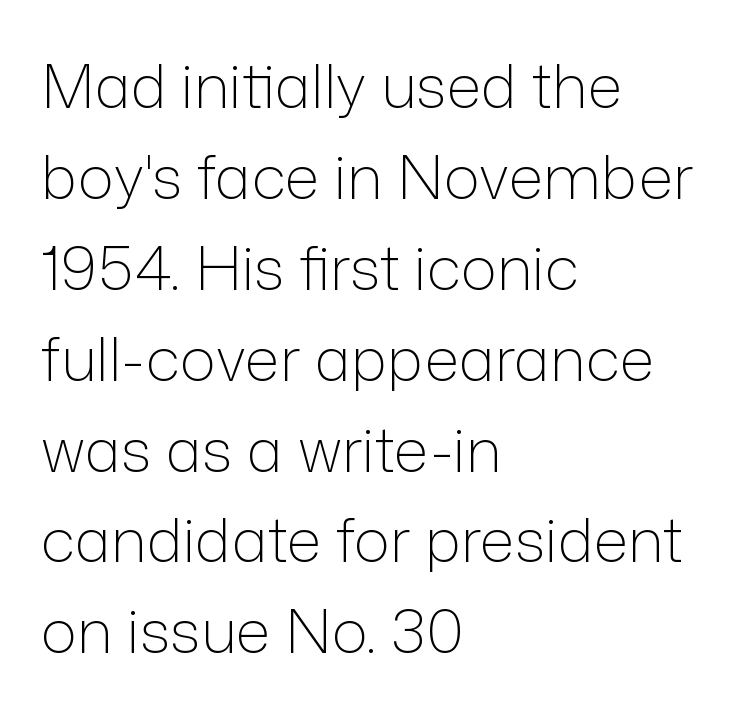
Q: Is the text bold? A: No.
Q: Is the text italic (slanted)? A: No, it is upright.
Q: Is the typeface a serif or a sans-serif typeface? A: Sans-serif.
Q: Is the text underlined? A: No.
Q: How is the paragraph aligned? A: Left-aligned.
Q: Is the spacing between letters normal or unusually wide? A: Normal.
Q: Is the spacing between lines tight, normal or loose? A: Normal.
Q: Width (condensed, normal, or wide)? A: Normal.
Q: Stroke contrast? A: Low.
Q: x-height? A: Medium.
Q: Monospaced? A: No.
